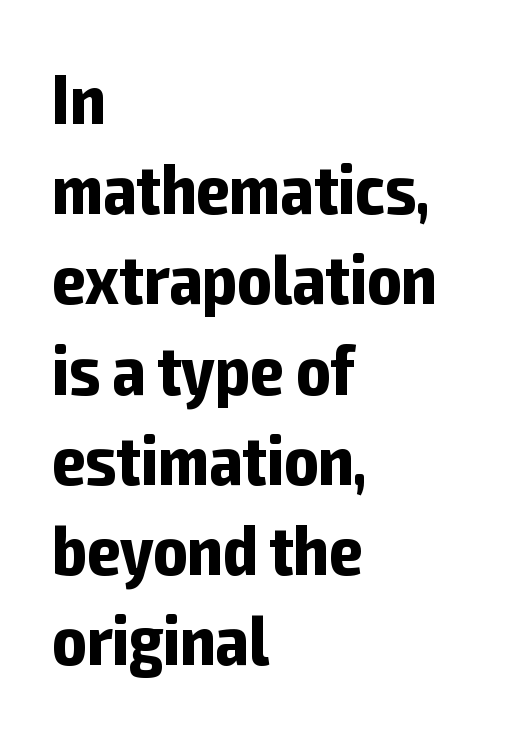
There is no visible air inserted between adjacent glyphs. Is there any slant? The stems are plumb. These lines stack with their left ends in a neat column. Honestly, there is no underline to notice here at all. The block of text has a typical density, with ordinary space between rows.
